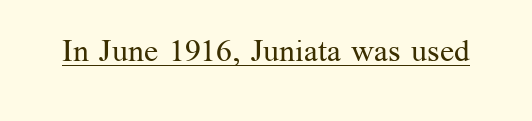
The passage shown is not bold in any degree. Notice how the stems are strictly vertical — no italics here. These lines keep a tight, regular rhythm from letter to letter. The rendering uses natural spacing where letterforms have individual widths. Is there an underline? Yes — a line sits under the letters. A serif font was chosen for this passage.
